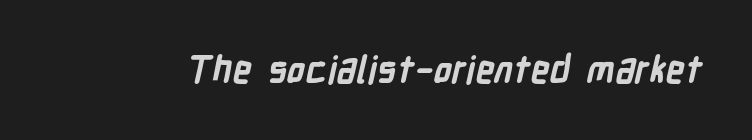
A clean baseline with only descenders dipping below it. Note the varied advance widths — an 'i' is clearly narrower than an 'm'. Heft: maximum for text — a bold. Tracking here is standard; glyphs follow each other at the usual distance.
